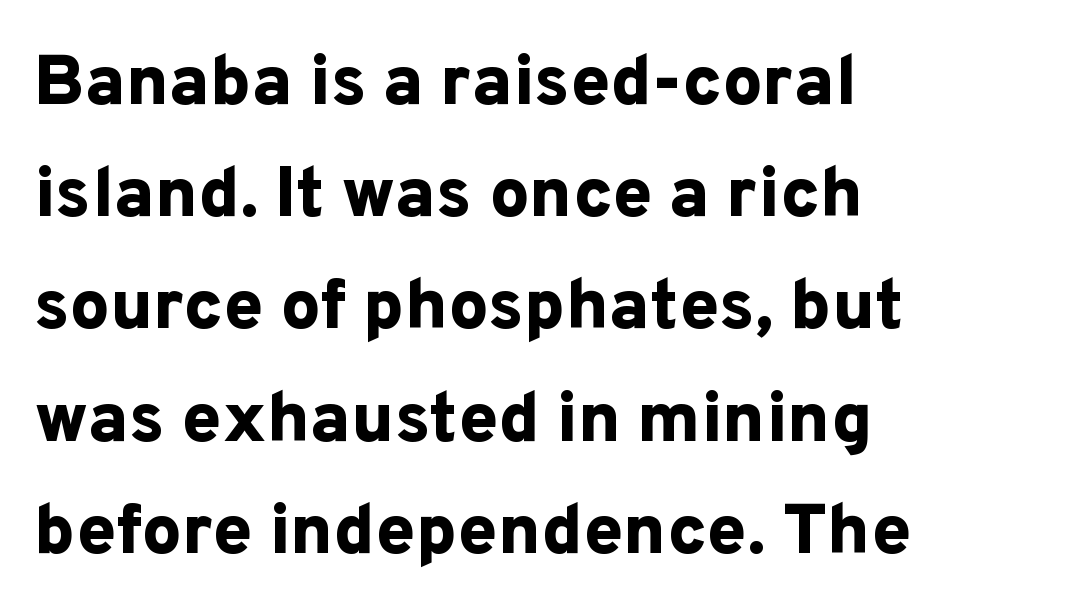
{"serif": "no", "italic": "no", "bold": "yes", "weight": "bold", "width": "normal", "stroke_contrast": "low", "x_height": "medium", "monospaced": "no", "underline": "no", "align": "left", "line_spacing": "normal", "line_spacing_ratio": 1.58, "letter_spacing": "normal", "letter_spacing_em": 0.0, "glyph_px": 71}
